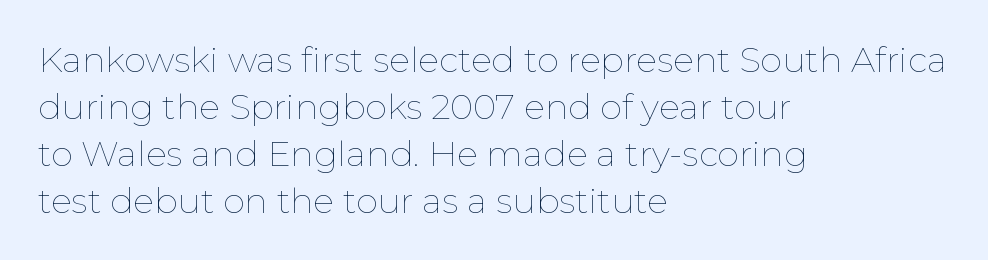
The image shows 35 px thin type, upright; set left-aligned, normal line spacing (1.34x), normal letter spacing, not underlined; low stroke contrast and a medium x-height.
